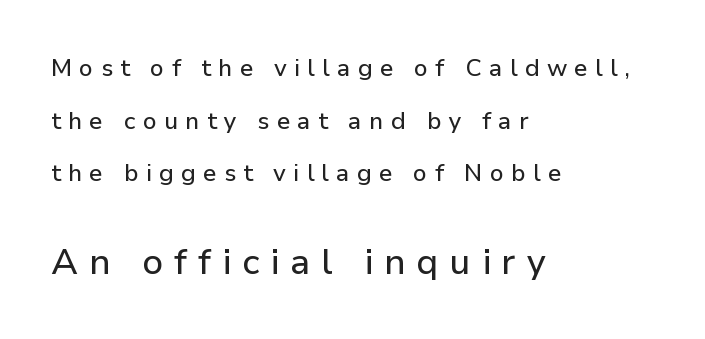
Q: Is the text italic (slanted)? A: No, it is upright.
Q: Is the typeface a serif or a sans-serif typeface? A: Sans-serif.
Q: Is the text underlined? A: No.
Q: How is the paragraph aligned? A: Left-aligned.
Q: Is the spacing between letters normal or unusually wide? A: Unusually wide.
Q: Is the spacing between lines tight, normal or loose? A: Loose.
Q: Which block of text is set in a larger size, the first (top) or the second (bottom)? A: The second (bottom) one.
Q: Width (condensed, normal, or wide)? A: Normal.
Q: Stroke contrast? A: Low.
Q: x-height? A: Medium.
Q: Monospaced? A: No.
